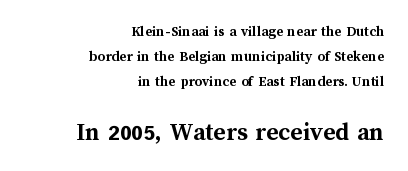
{"italic": "no", "bold": "yes", "underline": "no", "align": "right", "line_spacing": "normal", "line_spacing_ratio": 1.66, "letter_spacing": "normal", "letter_spacing_em": 0.0, "larger_block": "second", "size_ratio": 1.73, "glyph_px": 26}
